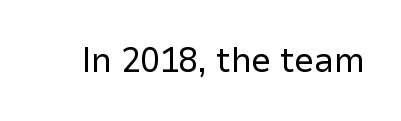
Q: Is the text bold? A: No.
Q: Is the text italic (slanted)? A: No, it is upright.
Q: Is the typeface a serif or a sans-serif typeface? A: Sans-serif.
Q: Is the text underlined? A: No.
Q: Is the spacing between letters normal or unusually wide? A: Normal.
Q: Width (condensed, normal, or wide)? A: Normal.
Q: Stroke contrast? A: Low.
Q: x-height? A: Medium.
Q: Monospaced? A: No.
